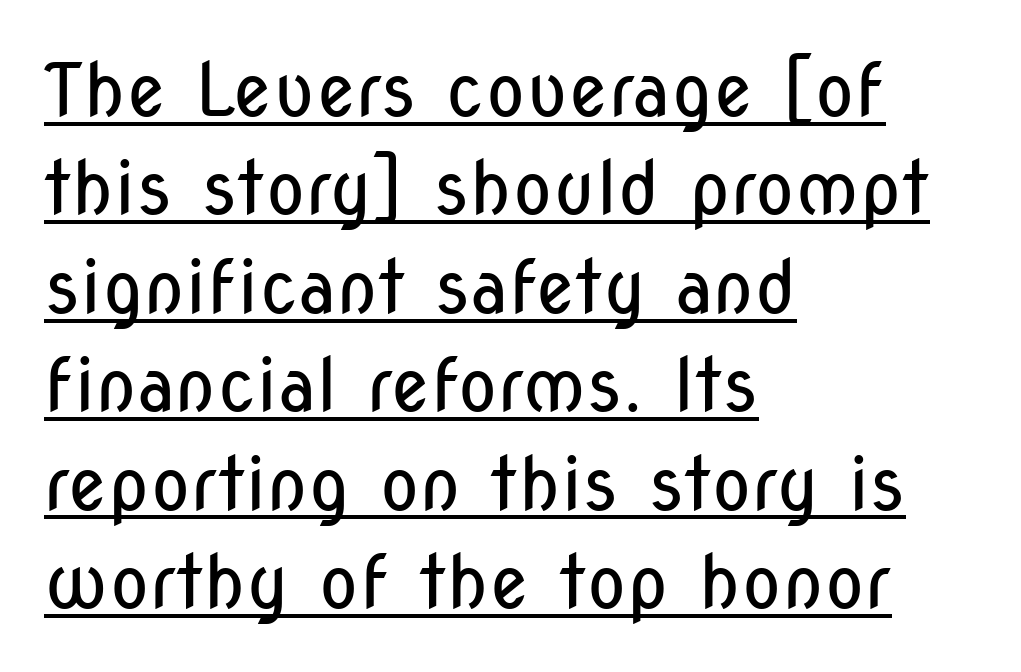
{"serif": "no", "italic": "no", "bold": "no", "weight": "regular", "width": "condensed", "stroke_contrast": "low", "x_height": "medium", "monospaced": "no", "underline": "yes", "align": "left", "line_spacing": "normal", "line_spacing_ratio": 1.33, "letter_spacing": "normal", "letter_spacing_em": 0.0, "glyph_px": 74}
